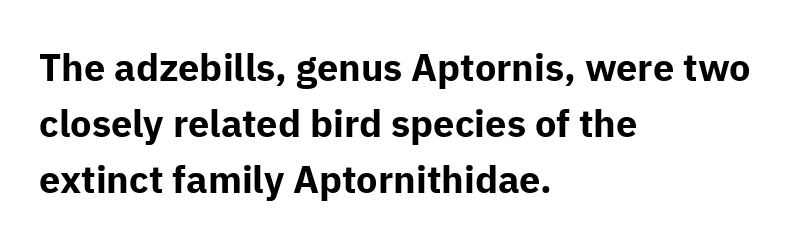
The rows are spaced the way most documents space them. If you drew a line through each stem, it would be perfectly vertical. Nothing unusual about the tracking: characters are spaced as the font intends. Is this a fixed-width face? No — the glyphs have proportional, varying widths.
